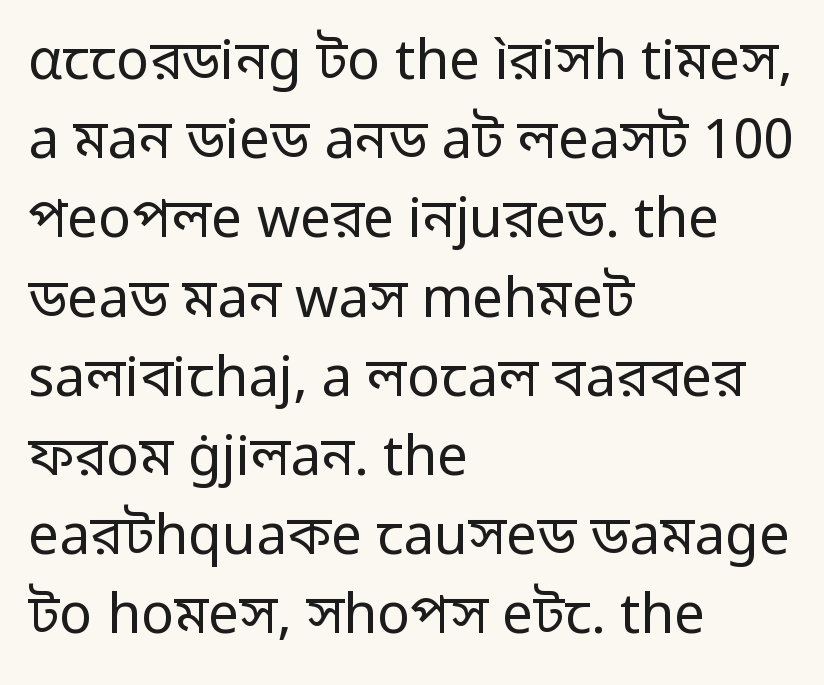
Q: Is the text bold? A: No.
Q: Is the text italic (slanted)? A: No, it is upright.
Q: Is the typeface a serif or a sans-serif typeface? A: Sans-serif.
Q: Is the text underlined? A: No.
Q: How is the paragraph aligned? A: Left-aligned.
Q: Is the spacing between letters normal or unusually wide? A: Normal.
Q: Is the spacing between lines tight, normal or loose? A: Normal.
Q: Width (condensed, normal, or wide)? A: Normal.
Q: Stroke contrast? A: Low.
Q: x-height? A: Medium.
Q: Monospaced? A: No.
